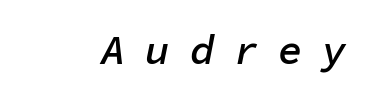
The image shows 41 px semibold type, italic (leaning right), monospaced; set unusually wide letter spacing (+0.48 em), not underlined; low stroke contrast and a medium x-height.
